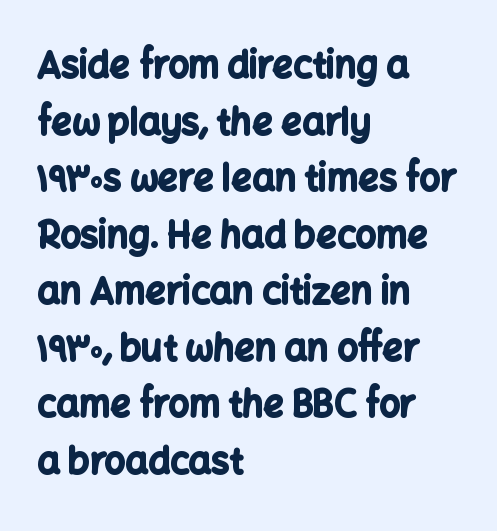
The image shows 36 px bold sans-serif type, upright; set left-aligned, normal line spacing (1.57x), normal letter spacing, not underlined; low stroke contrast and a medium x-height.
